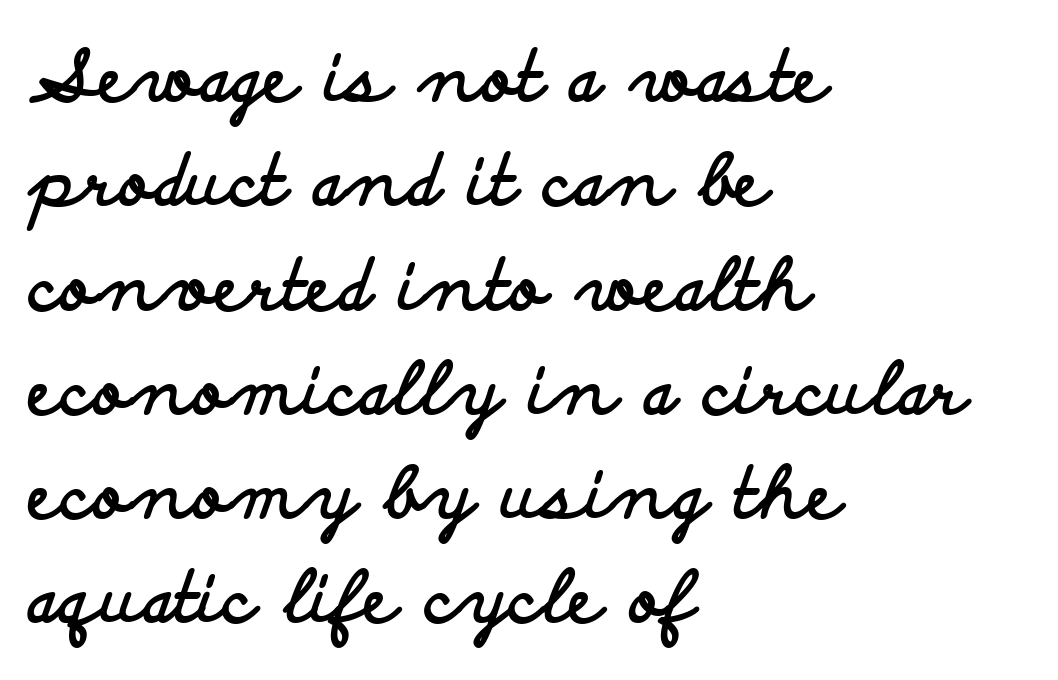
The image shows 70 px bold, wide sans-serif type; set left-aligned, normal line spacing (1.49x), normal letter spacing, not underlined; low stroke contrast and a small x-height.
